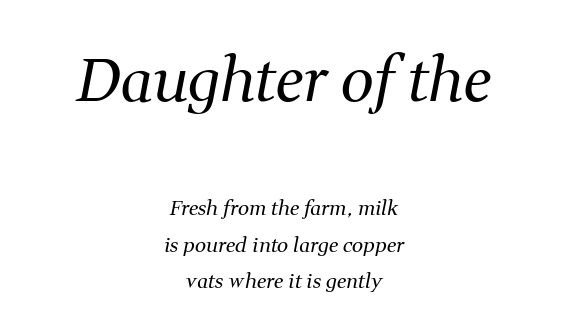
{"serif": "yes", "italic": "yes", "lean": "right", "slant_degrees": 11, "bold": "no", "weight": "regular", "width": "normal", "stroke_contrast": "medium", "x_height": "medium", "monospaced": "no", "underline": "no", "align": "center", "line_spacing_ratio": 1.83, "letter_spacing": "normal", "letter_spacing_em": 0.0, "larger_block": "first", "size_ratio": 2.95, "glyph_px": 59}
